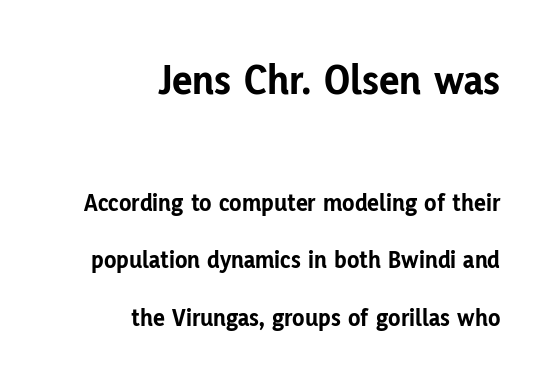
Do the characters align in a grid? No, the font is proportional. The initial chunk of copy outweighs the following chunk in type size. The rendering shows plain stroke endings on the letterforms — a sans-serif design. Compared with typical body copy, the letter spacing here is the same.
